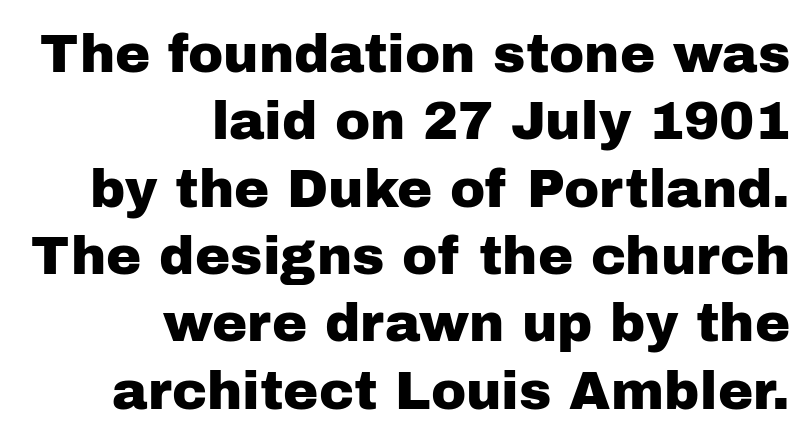
Q: Is the text italic (slanted)? A: No, it is upright.
Q: Is the typeface a serif or a sans-serif typeface? A: Sans-serif.
Q: Is the text underlined? A: No.
Q: How is the paragraph aligned? A: Right-aligned.
Q: Is the spacing between letters normal or unusually wide? A: Normal.
Q: Is the spacing between lines tight, normal or loose? A: Normal.
Q: Width (condensed, normal, or wide)? A: Normal.
Q: Stroke contrast? A: Low.
Q: x-height? A: Medium.
Q: Monospaced? A: No.
